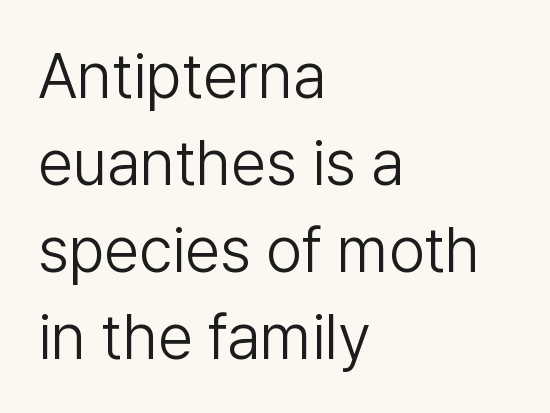
Q: Is the text bold? A: No.
Q: Is the text italic (slanted)? A: No, it is upright.
Q: Is the typeface a serif or a sans-serif typeface? A: Sans-serif.
Q: Is the text underlined? A: No.
Q: How is the paragraph aligned? A: Left-aligned.
Q: Is the spacing between letters normal or unusually wide? A: Normal.
Q: Is the spacing between lines tight, normal or loose? A: Normal.
Q: Width (condensed, normal, or wide)? A: Normal.
Q: Stroke contrast? A: Low.
Q: x-height? A: Medium.
Q: Monospaced? A: No.
